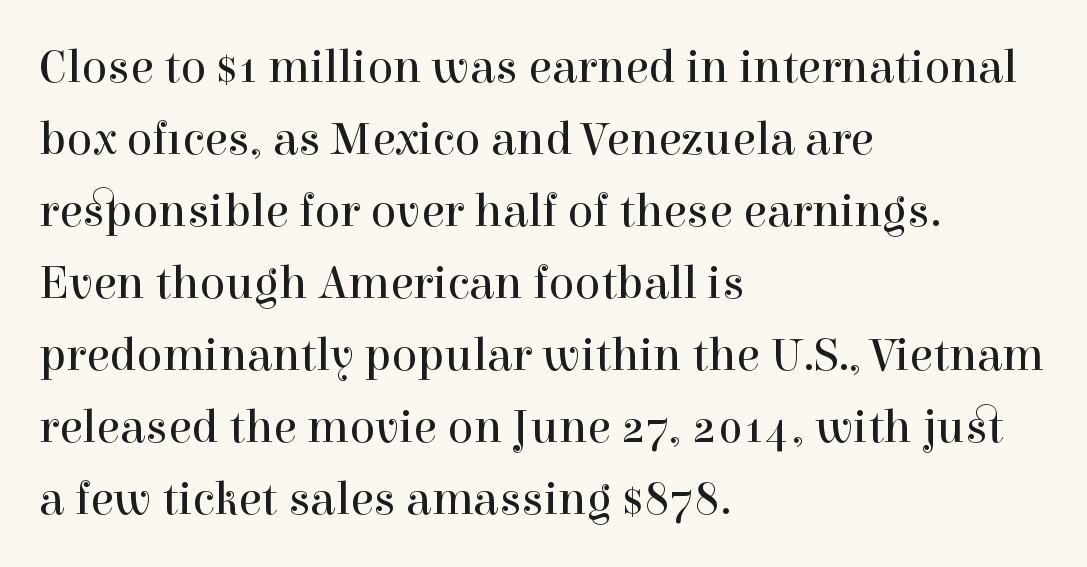
The image shows 48 px regular-weight serif type, upright; set left-aligned, normal line spacing (1.5x), normal letter spacing, not underlined; a medium x-height.
